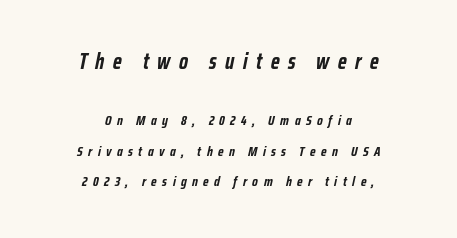
Q: Is the text bold? A: Yes.
Q: Is the text italic (slanted)? A: Yes, it leans right by about 12 degrees.
Q: Is the text underlined? A: No.
Q: How is the paragraph aligned? A: Centered.
Q: Is the spacing between letters normal or unusually wide? A: Unusually wide.
Q: Is the spacing between lines tight, normal or loose? A: Loose.
Q: Which block of text is set in a larger size, the first (top) or the second (bottom)? A: The first (top) one.
